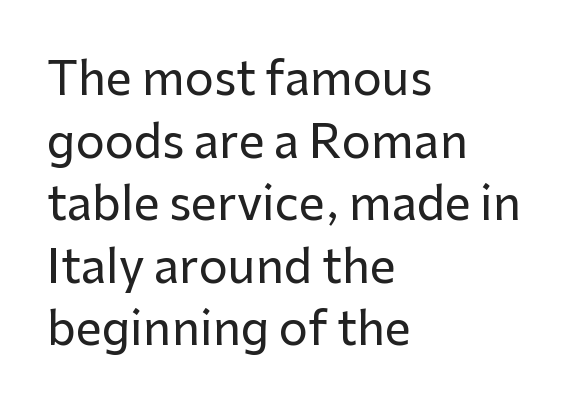
Q: Is the text italic (slanted)? A: No, it is upright.
Q: Is the typeface a serif or a sans-serif typeface? A: Sans-serif.
Q: Is the text underlined? A: No.
Q: How is the paragraph aligned? A: Left-aligned.
Q: Is the spacing between letters normal or unusually wide? A: Normal.
Q: Is the spacing between lines tight, normal or loose? A: Normal.
Q: Width (condensed, normal, or wide)? A: Normal.
Q: Stroke contrast? A: Low.
Q: x-height? A: Medium.
Q: Monospaced? A: No.
